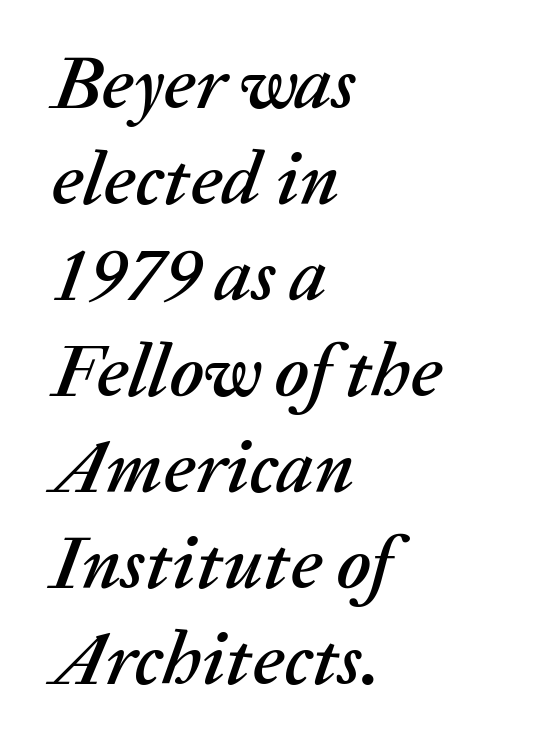
Q: Is the text italic (slanted)? A: Yes, it leans right by about 20 degrees.
Q: Is the text underlined? A: No.
Q: How is the paragraph aligned? A: Left-aligned.
Q: Is the spacing between letters normal or unusually wide? A: Normal.
Q: Is the spacing between lines tight, normal or loose? A: Normal.
Q: Width (condensed, normal, or wide)? A: Normal.
Q: Stroke contrast? A: Medium.
Q: x-height? A: Medium.
Q: Monospaced? A: No.
